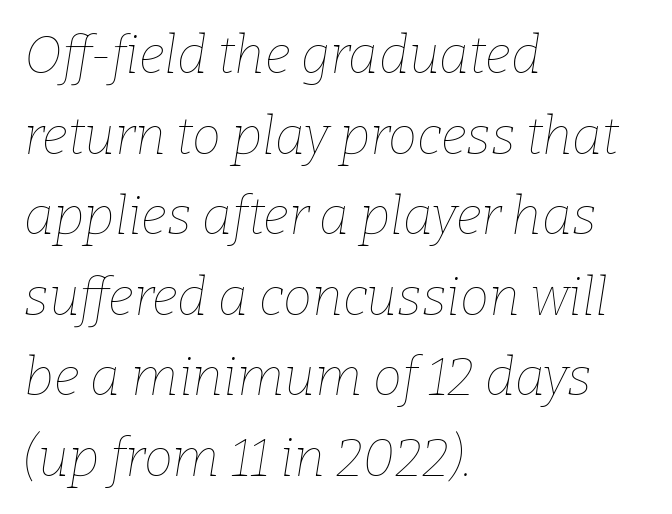
{"italic": "yes", "lean": "right", "slant_degrees": 9, "bold": "no", "weight": "thin", "width": "normal", "stroke_contrast": "low", "x_height": "medium", "monospaced": "no", "underline": "no", "align": "left", "line_spacing": "normal", "line_spacing_ratio": 1.55, "letter_spacing": "normal", "letter_spacing_em": 0.0, "glyph_px": 52}
